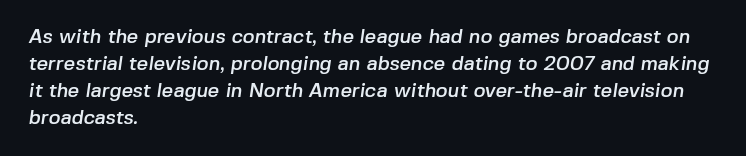
{"underline": "no", "align": "left", "line_spacing": "normal", "line_spacing_ratio": 1.35, "letter_spacing": "normal", "letter_spacing_em": 0.0, "glyph_px": 20}
